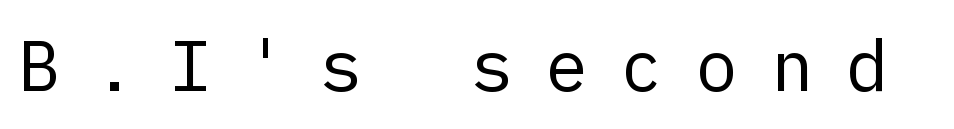
{"serif": "no", "italic": "no", "bold": "no", "weight": "regular", "width": "normal", "stroke_contrast": "low", "x_height": "medium", "underline": "no", "letter_spacing": "wide", "letter_spacing_em": 0.46, "glyph_px": 71}
